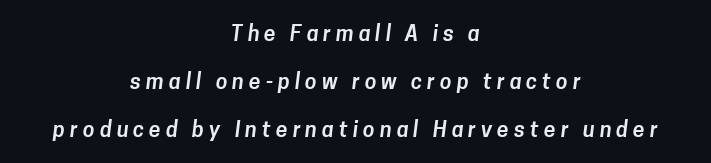
The image shows 21 px text type; set centered, loose line spacing (2.28x), unusually wide letter spacing (+0.24 em), not underlined.
